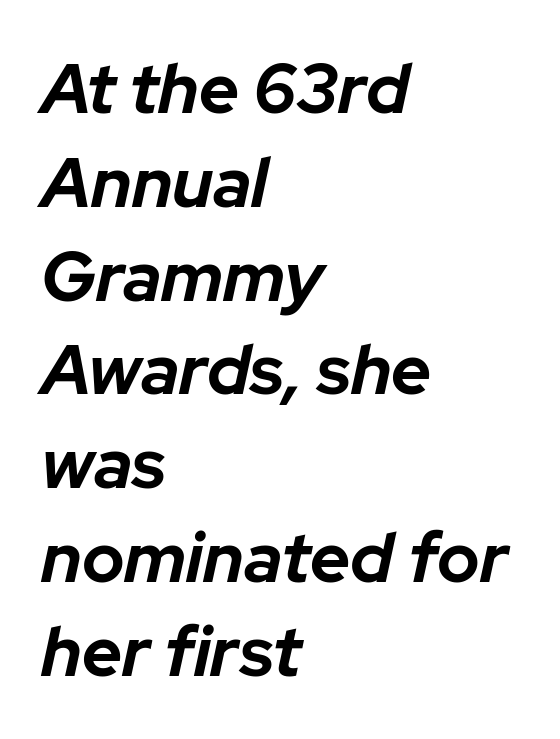
The image shows 70 px bold type, italic (leaning right); set left-aligned, normal line spacing (1.34x), normal letter spacing, not underlined; low stroke contrast and a medium x-height.
